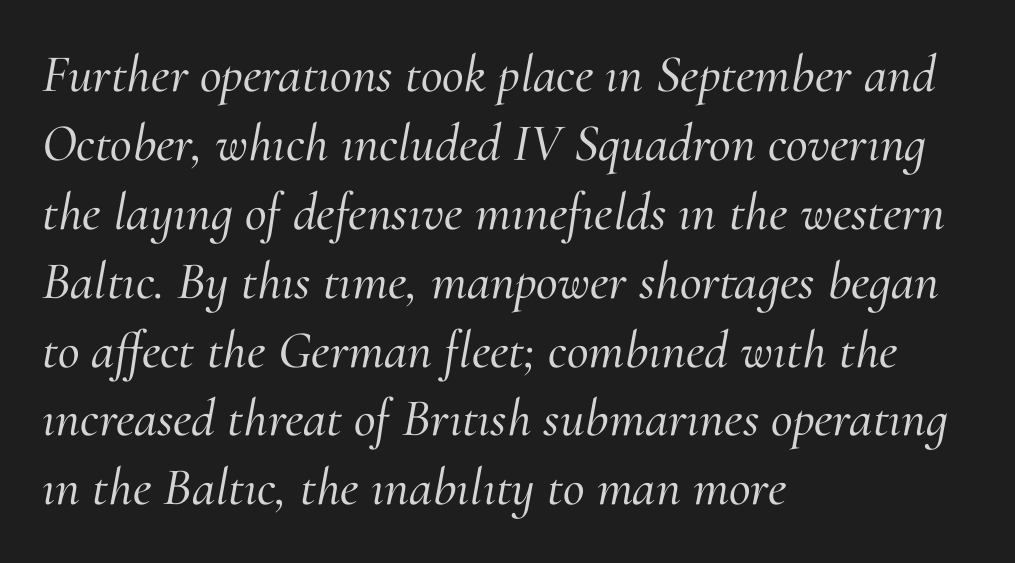
Q: Is the text italic (slanted)? A: Yes, it leans right by about 10 degrees.
Q: Is the typeface a serif or a sans-serif typeface? A: Serif.
Q: Is the text underlined? A: No.
Q: How is the paragraph aligned? A: Left-aligned.
Q: Is the spacing between letters normal or unusually wide? A: Normal.
Q: Is the spacing between lines tight, normal or loose? A: Normal.
Q: Width (condensed, normal, or wide)? A: Normal.
Q: Stroke contrast? A: Medium.
Q: x-height? A: Small.
Q: Monospaced? A: No.
